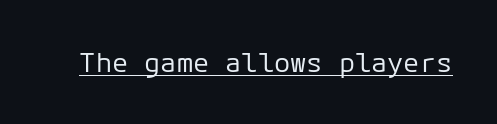
Q: Is the text bold? A: No.
Q: Is the text italic (slanted)? A: No, it is upright.
Q: Is the text underlined? A: Yes.
Q: Is the spacing between letters normal or unusually wide? A: Normal.
